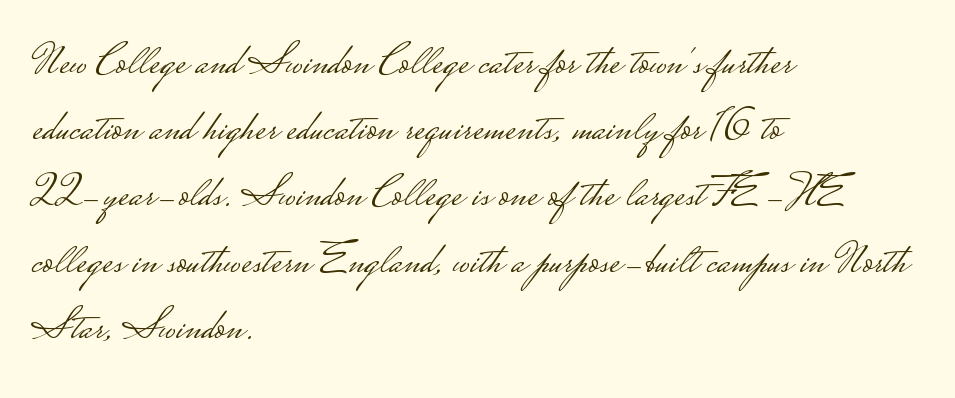
Counters stay open thanks to moderate or lighter strokes. A typesetter would call this proportional, since set widths differ per character. Check the space under the baseline: it is left empty. Between one letter and the next there's only the usual sliver of space. The lines are quadded left. Leading matches the norm, producing a regular column.
